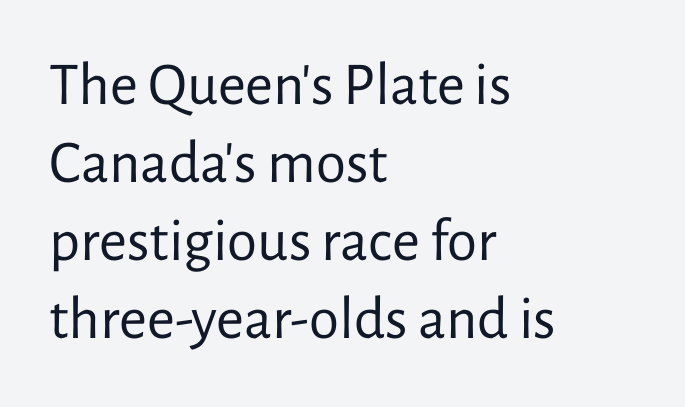
The image shows 61 px regular-weight sans-serif type, upright; set left-aligned, normal line spacing (1.28x), normal letter spacing, not underlined; low stroke contrast and a medium x-height.
